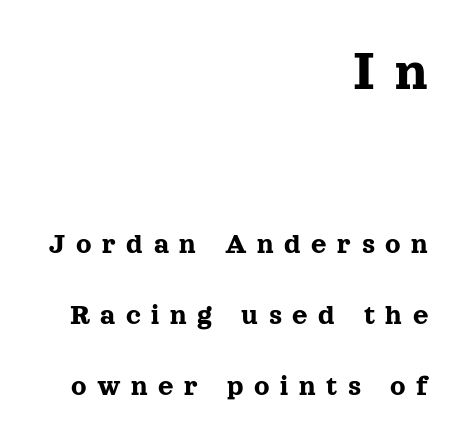
Q: Is the text italic (slanted)? A: No, it is upright.
Q: Is the typeface a serif or a sans-serif typeface? A: Serif.
Q: Is the text underlined? A: No.
Q: How is the paragraph aligned? A: Right-aligned.
Q: Is the spacing between letters normal or unusually wide? A: Unusually wide.
Q: Is the spacing between lines tight, normal or loose? A: Loose.
Q: Which block of text is set in a larger size, the first (top) or the second (bottom)? A: The first (top) one.
Q: Width (condensed, normal, or wide)? A: Normal.
Q: x-height? A: Medium.
Q: Monospaced? A: No.
